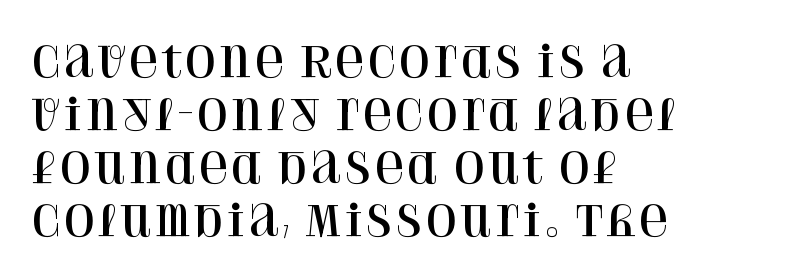
Q: Is the text italic (slanted)? A: No, it is upright.
Q: Is the typeface a serif or a sans-serif typeface? A: Serif.
Q: Is the text underlined? A: No.
Q: How is the paragraph aligned? A: Left-aligned.
Q: Is the spacing between letters normal or unusually wide? A: Normal.
Q: Is the spacing between lines tight, normal or loose? A: Normal.
Q: Width (condensed, normal, or wide)? A: Normal.
Q: Stroke contrast? A: High.
Q: x-height? A: Large.
Q: Monospaced? A: No.
